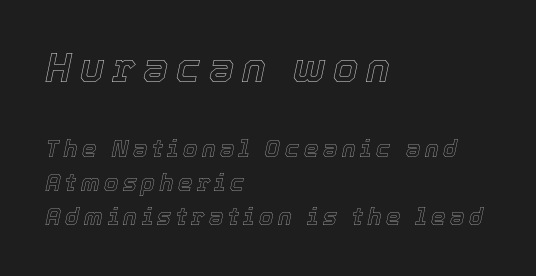
The paragraph shown leans on its left margin. Each row of text sits above clean, open space. Here the first block reads like a headline and the second like body copy. Horizontal bands of white between lines are of average thickness. Observe the wide spacing: letters keep a clear distance from each other. Character widths vary here, with narrow letters taking less room than wide ones.
